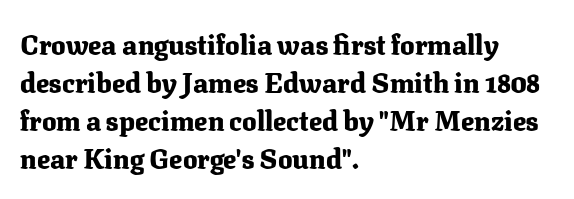
{"italic": "no", "bold": "yes", "underline": "no", "align": "left", "line_spacing": "normal", "line_spacing_ratio": 1.41, "letter_spacing": "normal", "letter_spacing_em": 0.0, "glyph_px": 27}
